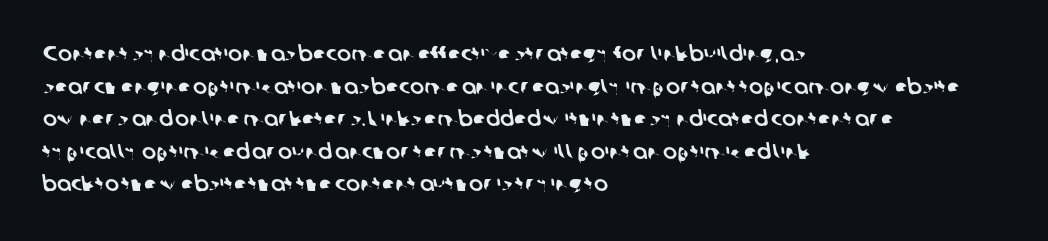
The image shows 21 px text type; set left-aligned, normal line spacing (1.55x), normal letter spacing, not underlined.
